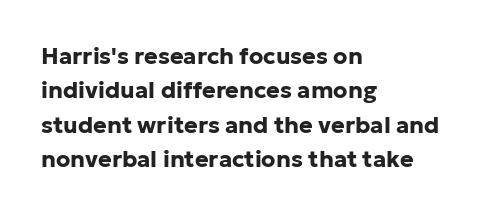
Q: Is the text bold? A: Yes.
Q: Is the text italic (slanted)? A: No, it is upright.
Q: Is the text underlined? A: No.
Q: How is the paragraph aligned? A: Left-aligned.
Q: Is the spacing between letters normal or unusually wide? A: Normal.
Q: Is the spacing between lines tight, normal or loose? A: Normal.
